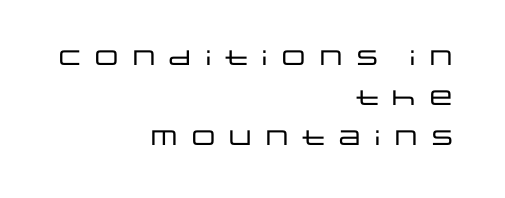
Lines of text with bare space underneath. The vertical gap from one line to the next is large. The face used here is rendered with a markedly widened letterfit. This sample is right-justified, so line beginnings fall wherever the words allow. Do the letters lean? They stand straight.
